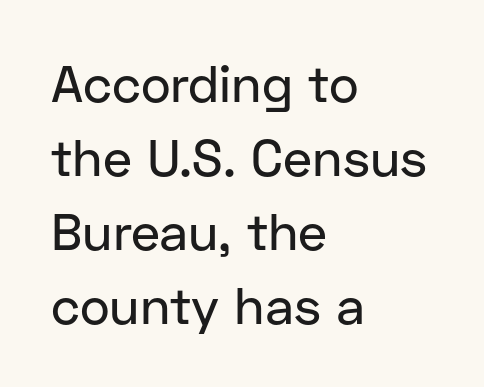
Q: Is the text italic (slanted)? A: No, it is upright.
Q: Is the typeface a serif or a sans-serif typeface? A: Sans-serif.
Q: Is the text underlined? A: No.
Q: How is the paragraph aligned? A: Left-aligned.
Q: Is the spacing between letters normal or unusually wide? A: Normal.
Q: Is the spacing between lines tight, normal or loose? A: Normal.
Q: Width (condensed, normal, or wide)? A: Normal.
Q: Stroke contrast? A: Low.
Q: x-height? A: Medium.
Q: Monospaced? A: No.
